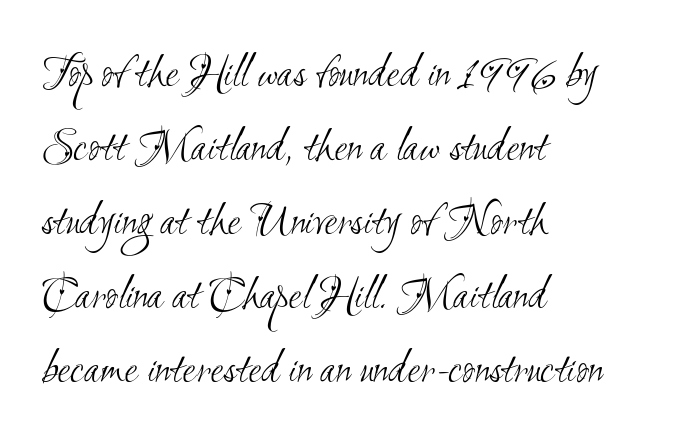
{"serif": "no", "bold": "no", "weight": "light", "width": "condensed", "stroke_contrast": "medium", "x_height": "small", "monospaced": "no", "underline": "no", "align": "left", "line_spacing": "normal", "line_spacing_ratio": 1.54, "letter_spacing": "normal", "letter_spacing_em": 0.0, "glyph_px": 48}
